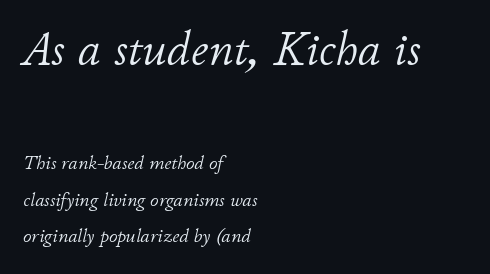
Q: Is the text bold? A: No.
Q: Is the text italic (slanted)? A: Yes, it leans right by about 11 degrees.
Q: Is the text underlined? A: No.
Q: How is the paragraph aligned? A: Left-aligned.
Q: Is the spacing between letters normal or unusually wide? A: Normal.
Q: Is the spacing between lines tight, normal or loose? A: Loose.
Q: Which block of text is set in a larger size, the first (top) or the second (bottom)? A: The first (top) one.
Q: Width (condensed, normal, or wide)? A: Normal.
Q: Stroke contrast? A: Low.
Q: x-height? A: Small.
Q: Monospaced? A: No.
